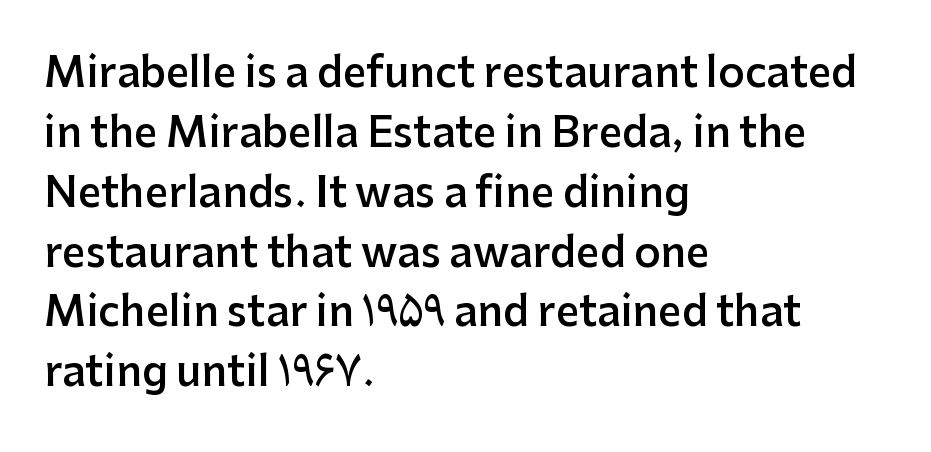
{"serif": "no", "italic": "no", "bold": "semi", "weight": "semibold", "width": "normal", "stroke_contrast": "low", "x_height": "medium", "monospaced": "no", "underline": "no", "align": "left", "line_spacing": "normal", "line_spacing_ratio": 1.46, "letter_spacing": "normal", "letter_spacing_em": 0.0, "glyph_px": 41}
